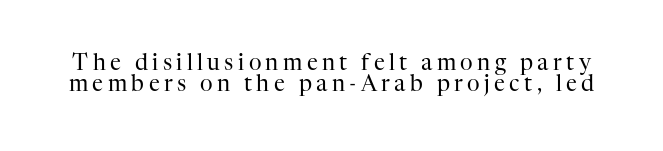
The image shows 22 px text type, upright; set tight line spacing (0.97x), unusually wide letter spacing (+0.2 em), not underlined.
